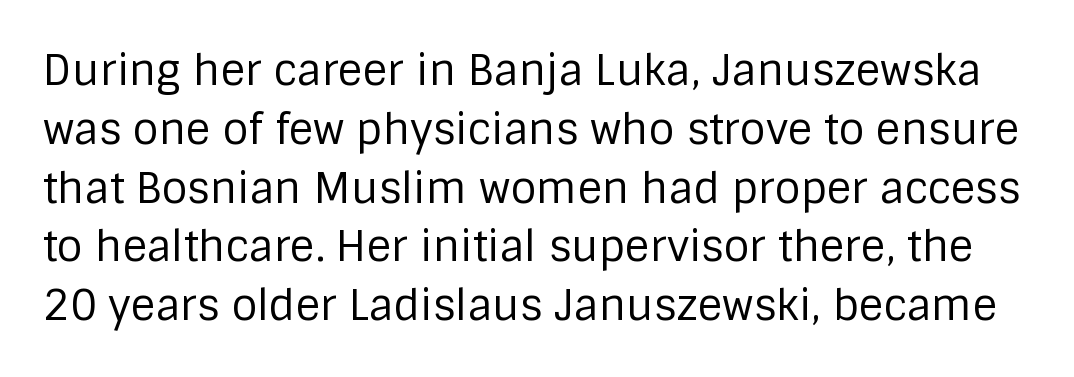
Q: Is the text bold? A: No.
Q: Is the text italic (slanted)? A: No, it is upright.
Q: Is the typeface a serif or a sans-serif typeface? A: Sans-serif.
Q: Is the text underlined? A: No.
Q: Is the spacing between letters normal or unusually wide? A: Normal.
Q: Is the spacing between lines tight, normal or loose? A: Normal.
Q: Width (condensed, normal, or wide)? A: Normal.
Q: Stroke contrast? A: Low.
Q: x-height? A: Large.
Q: Monospaced? A: No.
